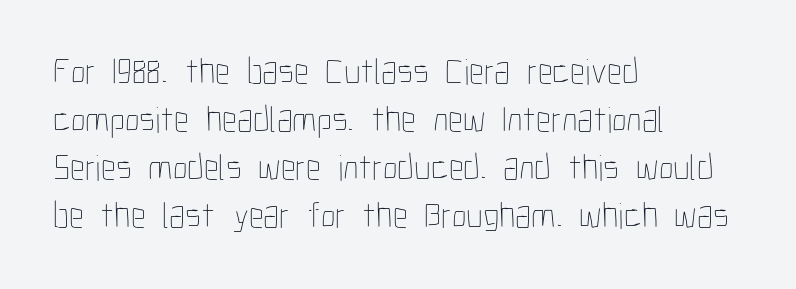
Q: Is the text bold? A: No.
Q: Is the text italic (slanted)? A: No, it is upright.
Q: Is the text underlined? A: No.
Q: How is the paragraph aligned? A: Left-aligned.
Q: Is the spacing between letters normal or unusually wide? A: Normal.
Q: Is the spacing between lines tight, normal or loose? A: Normal.
Q: Width (condensed, normal, or wide)? A: Condensed.
Q: Stroke contrast? A: Low.
Q: x-height? A: Medium.
Q: Monospaced? A: No.
